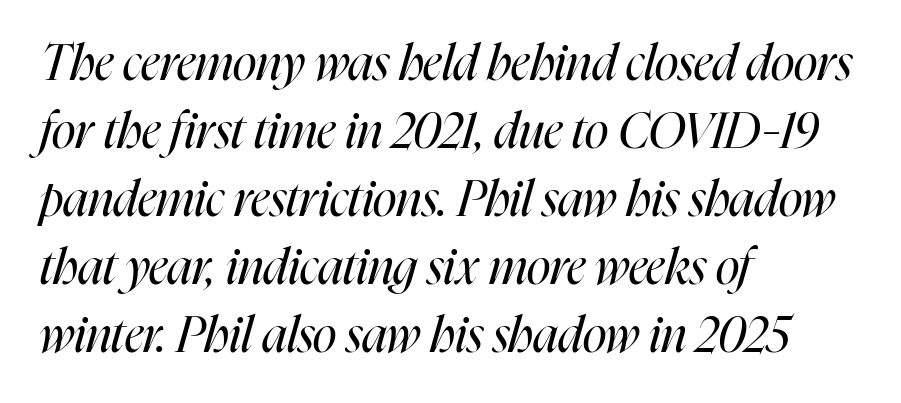
Is the stroke heavy? The answer is a plain regular-or-lighter. Plain, unruled lines of type. Each letter keeps its own natural width here, so spacing adapts to shape. Compared with typical body copy, the letter spacing here is the same. Honestly, the row spacing looks completely unremarkable.
